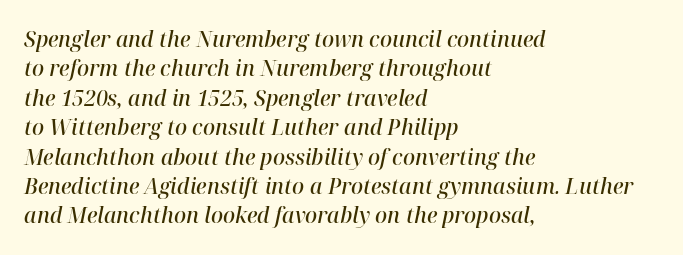
Q: Is the text bold? A: Semi-bold.
Q: Is the text italic (slanted)? A: Yes, it leans right by about 12 degrees.
Q: Is the text underlined? A: No.
Q: How is the paragraph aligned? A: Left-aligned.
Q: Is the spacing between letters normal or unusually wide? A: Normal.
Q: Is the spacing between lines tight, normal or loose? A: Normal.
